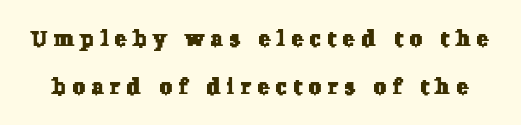
How would I describe the line gaps? Wide and relaxed. Honestly, there is no underline to notice here at all. How are the letters spaced? Widely, with obvious added tracking.
